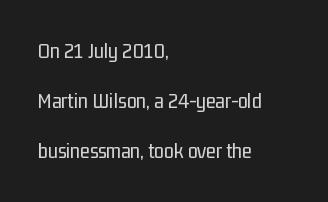
Words float on clear page, feet unadorned. A great deal of white space separates one row of letters from the next. The weight tops out at a normal text grade. The setting favours the left margin, as ordinary paragraphs usually do. Quick note: not italic, upright. This sample uses plain, unmodified letter spacing.
